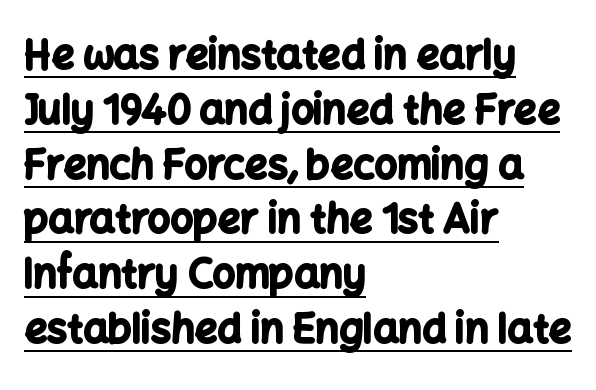
The image shows 40 px bold sans-serif type, upright; set left-aligned, normal line spacing (1.37x), normal letter spacing, underlined; low stroke contrast and a medium x-height.
